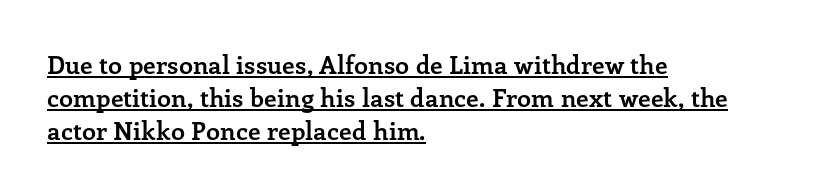
{"italic": "no", "bold": "yes", "underline": "yes", "align": "left", "line_spacing": "normal", "line_spacing_ratio": 1.32, "letter_spacing": "normal", "letter_spacing_em": 0.0, "glyph_px": 25}
